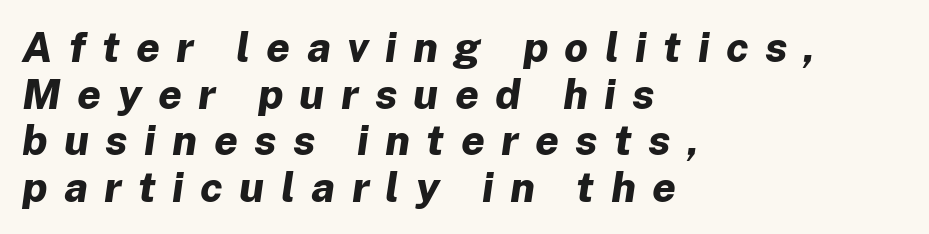
Each letter keeps its own natural width here, so spacing adapts to shape. Is the block centered? No — it sits flush against the left margin. The face used here has the dense, thick strokes of a bold. Loose tracking; the words dissolve into strings of separated letters. The passage shown stacks its lines with hardly any gap.
